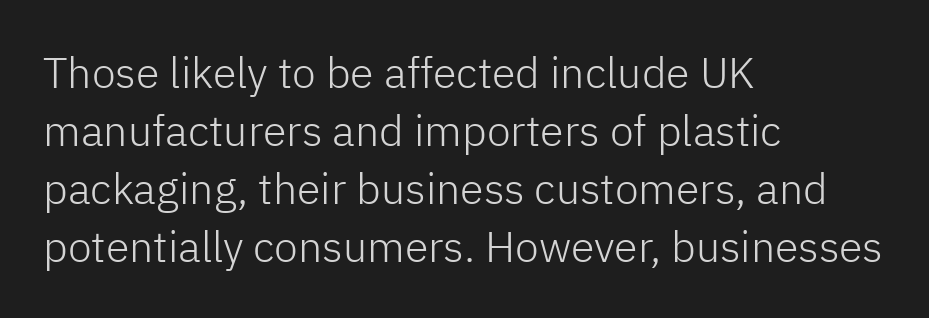
{"serif": "no", "italic": "no", "bold": "no", "weight": "light", "width": "normal", "stroke_contrast": "low", "x_height": "medium", "monospaced": "no", "underline": "no", "align": "left", "line_spacing": "normal", "line_spacing_ratio": 1.35, "letter_spacing": "normal", "letter_spacing_em": 0.0, "glyph_px": 43}
